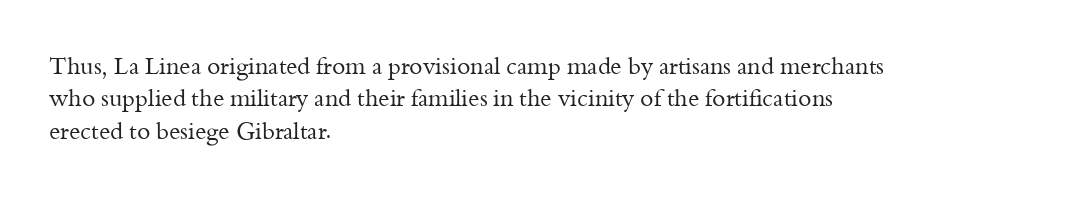
The typesetter chose a ragged-right arrangement here. In terms of letterspacing, this is plain default setting. Descenders hang freely into open space. A typesetter would call this leading conventional body-copy spacing. Stems and bowls with no extra thickness — not bold.
